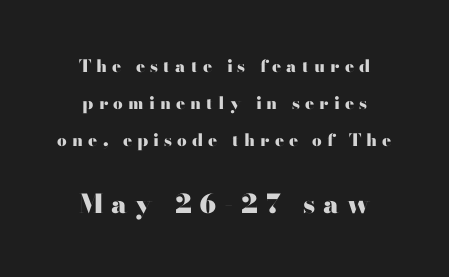
Short note: letters widely spaced. Heavy, bold letterforms. The glyphs are unaccompanied by any horizontal stroke below them. Scale increases going downward across the two blocks.
